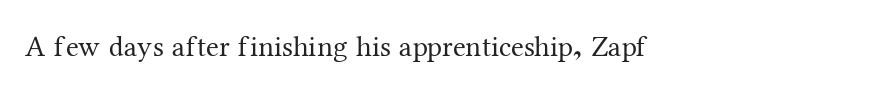
Q: Is the text bold? A: No.
Q: Is the text italic (slanted)? A: No, it is upright.
Q: Is the typeface a serif or a sans-serif typeface? A: Serif.
Q: Is the text underlined? A: No.
Q: Is the spacing between letters normal or unusually wide? A: Normal.
Q: Width (condensed, normal, or wide)? A: Normal.
Q: Stroke contrast? A: Medium.
Q: x-height? A: Medium.
Q: Monospaced? A: No.
